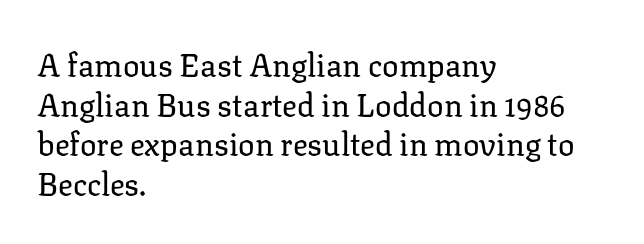
{"serif": "yes", "italic": "no", "bold": "no", "weight": "regular", "width": "normal", "stroke_contrast": "low", "x_height": "medium", "monospaced": "no", "underline": "no", "align": "left", "line_spacing": "normal", "line_spacing_ratio": 1.28, "letter_spacing": "normal", "letter_spacing_em": 0.0, "glyph_px": 31}
